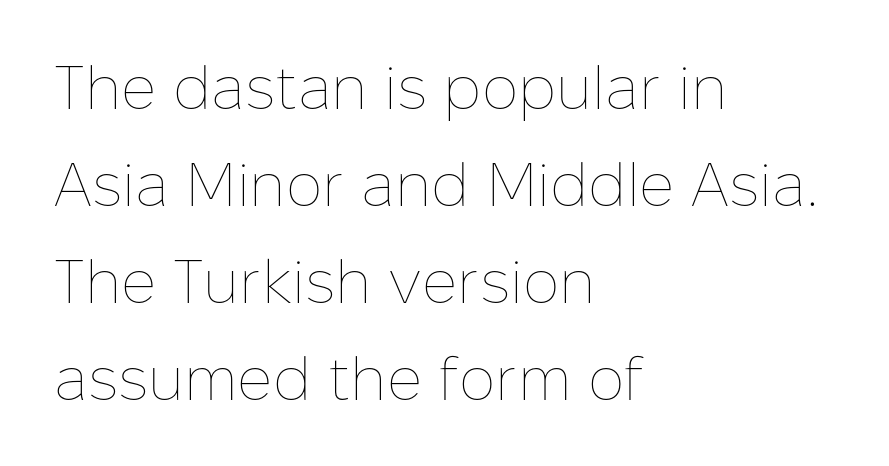
Descender tails drop into unmarked territory. The passage shown stacks its lines at a standard gap. This sample has the flowing, uneven cadence of proportional lettering. The passage shown is not bold in any degree. The passage is arranged the way most books set body copy — flush left.
